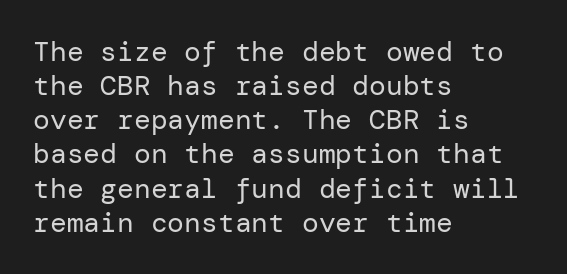
{"serif": "no", "italic": "no", "bold": "no", "weight": "regular", "width": "normal", "stroke_contrast": "low", "x_height": "medium", "underline": "no", "align": "left", "line_spacing_ratio": 1.22, "letter_spacing": "normal", "letter_spacing_em": 0.0, "glyph_px": 28}
